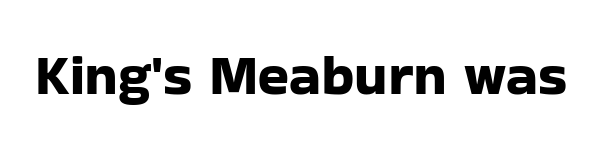
The letters advance in unequal steps, a hallmark of proportional type. The characters display no serif detailing; their extremities are plain. Ascenders rise straight up at ninety degrees. In terms of letterspacing, this is plain default setting. Decoration check: the copy has no underline.
